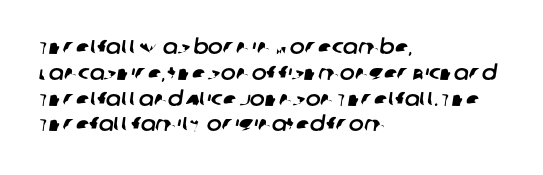
{"underline": "no", "align": "left", "line_spacing": "normal", "line_spacing_ratio": 1.29, "letter_spacing": "normal", "letter_spacing_em": 0.0, "glyph_px": 20}
